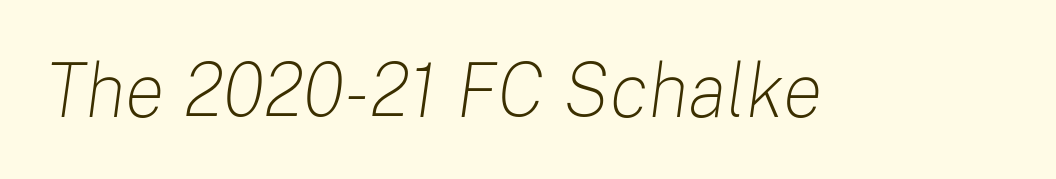
Q: Is the text bold? A: No.
Q: Is the text italic (slanted)? A: Yes, it leans right by about 8 degrees.
Q: Is the text underlined? A: No.
Q: Is the spacing between letters normal or unusually wide? A: Normal.
Q: Width (condensed, normal, or wide)? A: Normal.
Q: Stroke contrast? A: Low.
Q: x-height? A: Medium.
Q: Monospaced? A: No.
